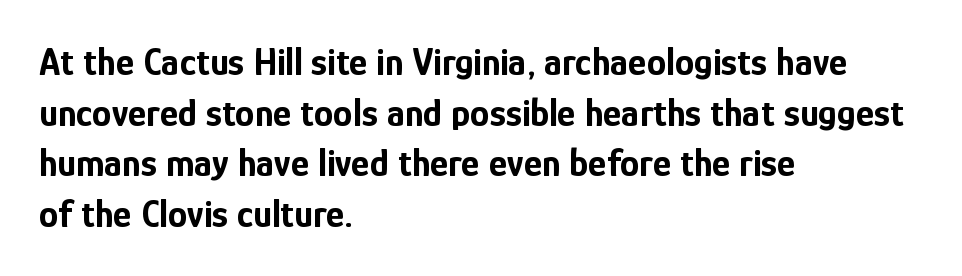
Q: Is the text bold? A: Yes.
Q: Is the text italic (slanted)? A: No, it is upright.
Q: Is the typeface a serif or a sans-serif typeface? A: Sans-serif.
Q: Is the text underlined? A: No.
Q: How is the paragraph aligned? A: Left-aligned.
Q: Is the spacing between letters normal or unusually wide? A: Normal.
Q: Is the spacing between lines tight, normal or loose? A: Normal.
Q: Width (condensed, normal, or wide)? A: Condensed.
Q: Stroke contrast? A: Low.
Q: x-height? A: Medium.
Q: Monospaced? A: No.
